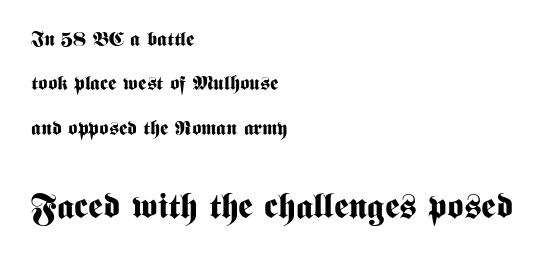
Q: Is the text bold? A: Yes.
Q: Is the text italic (slanted)? A: No, it is upright.
Q: Is the typeface a serif or a sans-serif typeface? A: Sans-serif.
Q: Is the text underlined? A: No.
Q: How is the paragraph aligned? A: Left-aligned.
Q: Is the spacing between letters normal or unusually wide? A: Normal.
Q: Is the spacing between lines tight, normal or loose? A: Loose.
Q: Which block of text is set in a larger size, the first (top) or the second (bottom)? A: The second (bottom) one.
Q: Width (condensed, normal, or wide)? A: Condensed.
Q: Stroke contrast? A: Medium.
Q: x-height? A: Medium.
Q: Monospaced? A: No.
